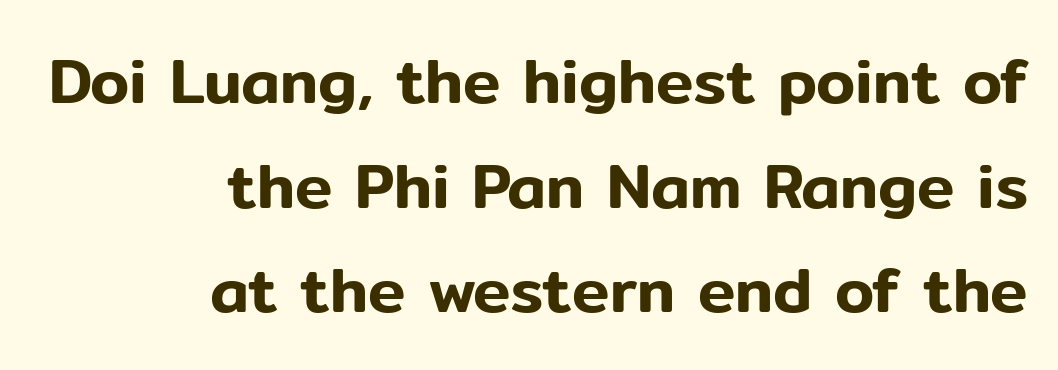
{"serif": "no", "italic": "no", "width": "normal", "stroke_contrast": "low", "x_height": "medium", "monospaced": "no", "underline": "no", "align": "right", "line_spacing": "normal", "line_spacing_ratio": 1.66, "letter_spacing": "normal", "letter_spacing_em": 0.0, "glyph_px": 63}
